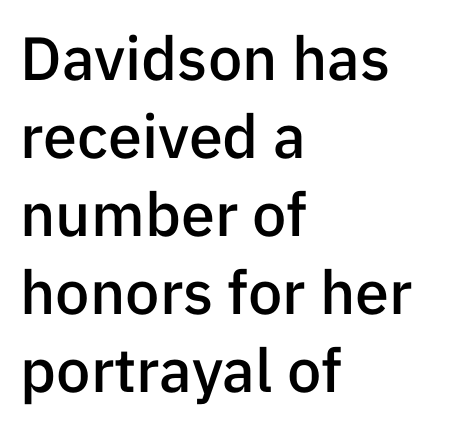
Posture: straight, roman, zero tilt. This sample uses plain, unmodified letter spacing. The typeface chosen for these lines omits serifs. Underline: absent. On the weight axis this lands at semibold, roughly 600.
